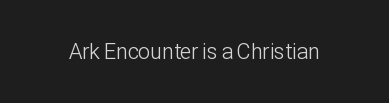
{"italic": "no", "bold": "no", "underline": "no", "letter_spacing": "normal", "letter_spacing_em": 0.0, "glyph_px": 22}
